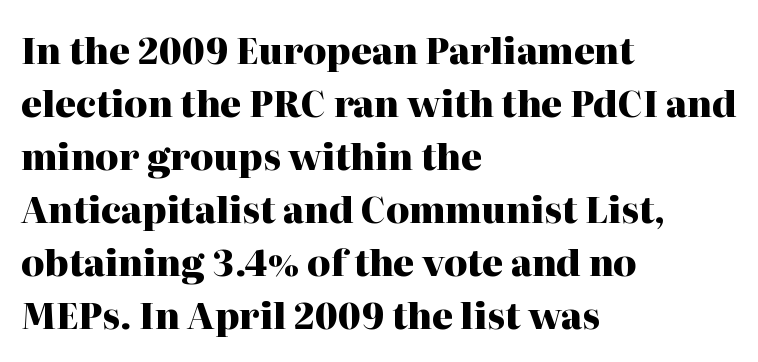
If you measured baseline to baseline, you'd find a middling distance. Is this a fixed-width face? No — the glyphs have proportional, varying widths. Its strokes are broad and dark, the hallmark of bold type. Type style note: has serifs. The type sits square on the baseline with zero lean.
